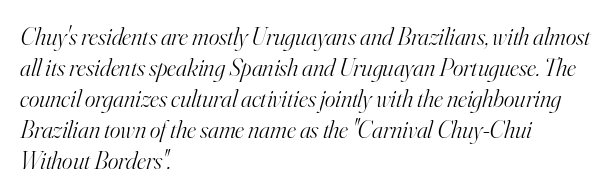
The image shows 25 px text type, italic (leaning right); set left-aligned, line spacing 1.24x, normal letter spacing, not underlined.
